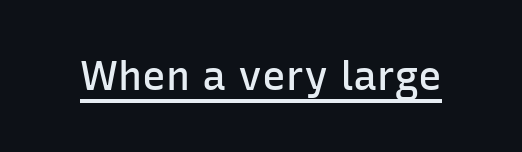
{"serif": "no", "italic": "no", "bold": "semi", "weight": "semibold", "width": "normal", "stroke_contrast": "low", "x_height": "medium", "monospaced": "no", "underline": "yes", "letter_spacing": "normal", "letter_spacing_em": 0.0, "glyph_px": 40}
